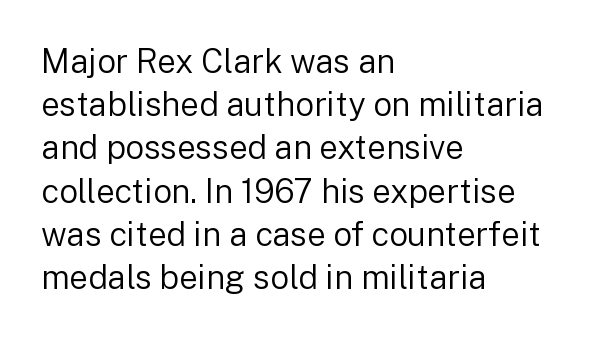
The letters sit at their default tracking, neither squeezed nor spread. Notice how the stems are strictly vertical — no italics here. The lines sit at an ordinary, default distance from one another. Is this a fixed-width face? No — the glyphs have proportional, varying widths.
